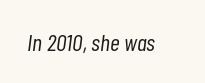
Words appear dense and cohesive because spacing is normal. The specimen omits any rule beneath the text block's lines. Is the type slanted? Yes — the strokes lean at a clear angle. Each stroke keeps to a modest, everyday thickness or less.
